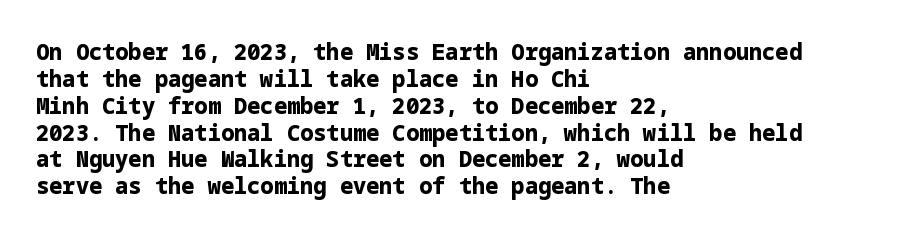
A typesetter would mark this as roman, not italic. What stands out about the letter spacing? Nothing — it is the standard amount. The baseline area is clear. Caption: bold face, heavy strokes.
